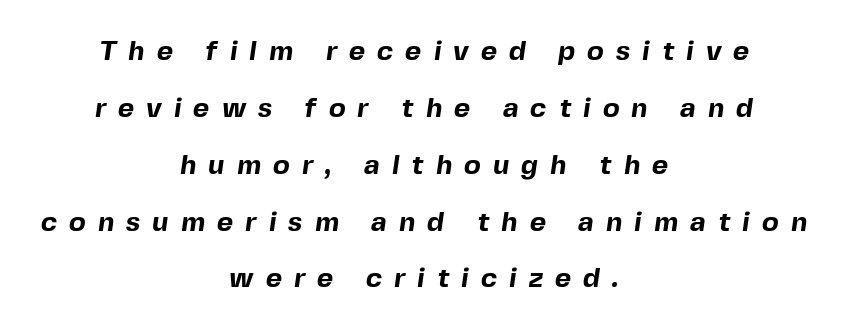
{"serif": "no", "bold": "yes", "weight": "bold", "width": "normal", "x_height": "medium", "monospaced": "no", "underline": "no", "align": "center", "line_spacing": "loose", "line_spacing_ratio": 2.03, "letter_spacing": "wide", "letter_spacing_em": 0.43, "glyph_px": 28}
